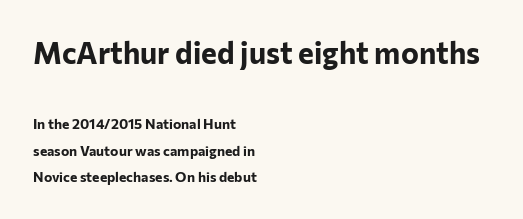
The image shows 30 px bold sans-serif type, upright; set left-aligned, loose line spacing (1.9x), normal letter spacing, not underlined; the first (top) block is 2.14x larger; low stroke contrast and a medium x-height.
